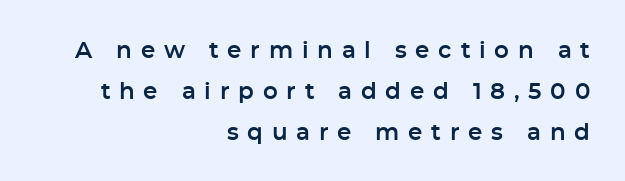
Check under the words: just untouched page. How are the letters spaced? Widely, with obvious added tracking. This sample uses an upright cut, with every glyph sitting square on the baseline. The typesetter chose a ragged-left arrangement here.
